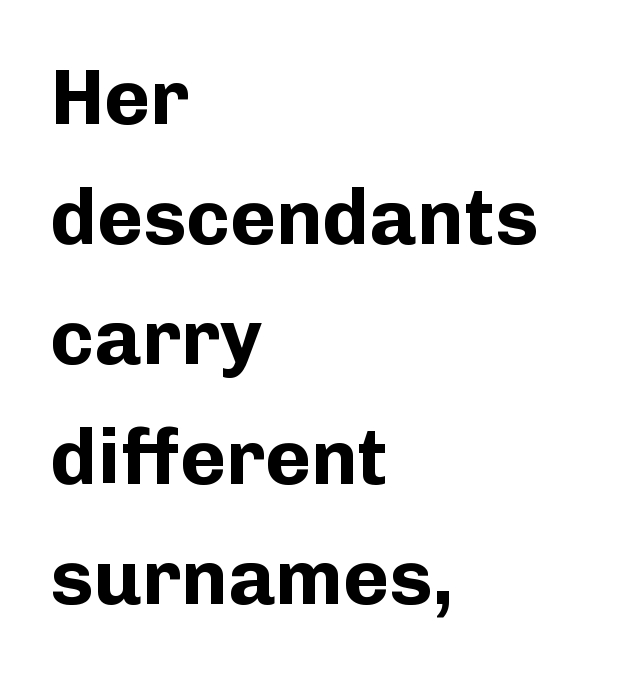
Q: Is the text bold? A: Yes.
Q: Is the text italic (slanted)? A: No, it is upright.
Q: Is the typeface a serif or a sans-serif typeface? A: Sans-serif.
Q: Is the text underlined? A: No.
Q: How is the paragraph aligned? A: Left-aligned.
Q: Is the spacing between letters normal or unusually wide? A: Normal.
Q: Is the spacing between lines tight, normal or loose? A: Normal.
Q: Width (condensed, normal, or wide)? A: Normal.
Q: Stroke contrast? A: Low.
Q: x-height? A: Medium.
Q: Monospaced? A: No.
